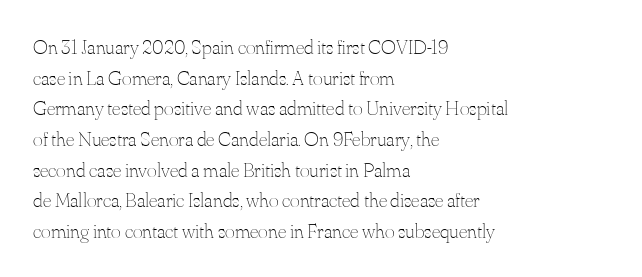
The strip under each line holds only bare page. The lines in this sample share a left origin and differ only in where they stop. The block of text has a typical density, with ordinary space between rows. A typesetter would call this zero additional tracking. Each stroke keeps to a modest, everyday thickness or less. Style check: upright.
